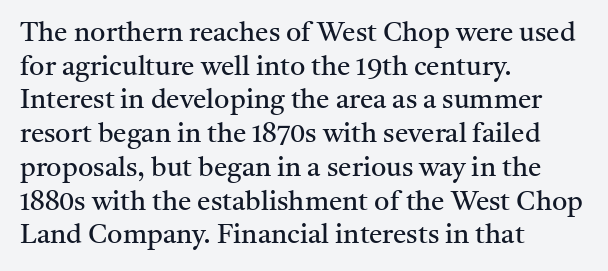
Whoever set this chose a conventional vertical rhythm. Each stroke keeps to a modest, everyday thickness or less. Is there any slant? The stems are plumb. Any mark beneath the type? The region is blank. Horizontal alignment here is leftward, the default for most running prose.
